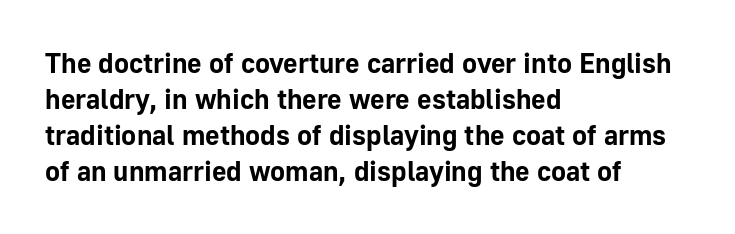
The image shows 28 px bold sans-serif type, upright; set left-aligned, normal line spacing (1.29x), normal letter spacing, not underlined; low stroke contrast and a medium x-height.
